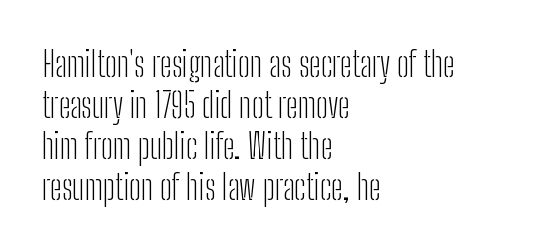
{"serif": "no", "italic": "no", "bold": "no", "weight": "light", "width": "condensed", "stroke_contrast": "low", "x_height": "medium", "monospaced": "no", "underline": "no", "align": "left", "line_spacing_ratio": 1.17, "letter_spacing": "normal", "letter_spacing_em": 0.0, "glyph_px": 35}
